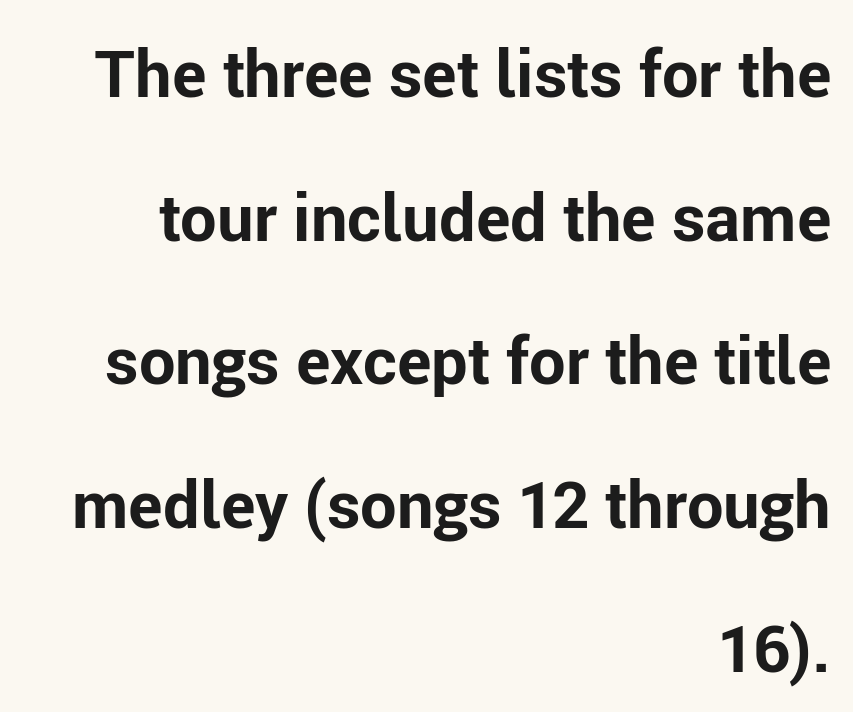
Quick note: interline space is abundant. Each letter's strokes conclude bluntly, with no projecting serifs. Note the varied advance widths — an 'i' is clearly narrower than an 'm'. Clear beneath every line of the passage. The rendering anchors every line to the right-hand side.
